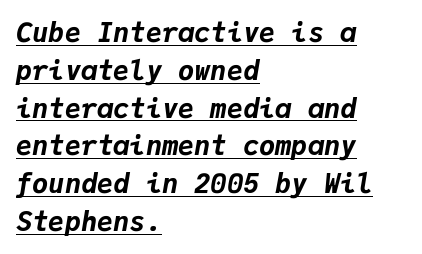
{"italic": "yes", "lean": "right", "slant_degrees": 9, "bold": "yes", "underline": "yes", "align": "left", "line_spacing": "normal", "line_spacing_ratio": 1.4, "letter_spacing": "normal", "letter_spacing_em": 0.0, "glyph_px": 27}
